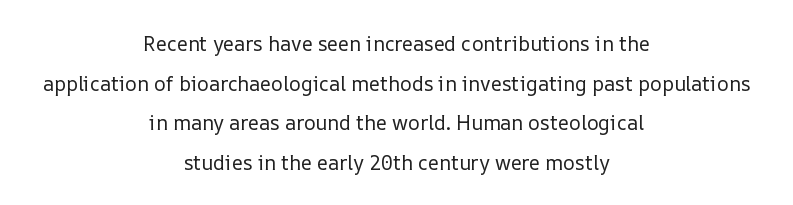
Short note: letters normally spaced. Each row of text sits above clean, open space. Bold? No — there's no thickening of the strokes. The compositor balanced each line on the midline. Summary of vertical rhythm: relaxed, with wide interline spacing. Unlike italic type, these characters show no tilt at all.
